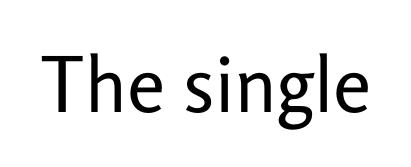
Q: Is the text bold? A: No.
Q: Is the text italic (slanted)? A: No, it is upright.
Q: Is the typeface a serif or a sans-serif typeface? A: Sans-serif.
Q: Is the text underlined? A: No.
Q: Is the spacing between letters normal or unusually wide? A: Normal.
Q: Width (condensed, normal, or wide)? A: Normal.
Q: Stroke contrast? A: Low.
Q: x-height? A: Medium.
Q: Monospaced? A: No.
